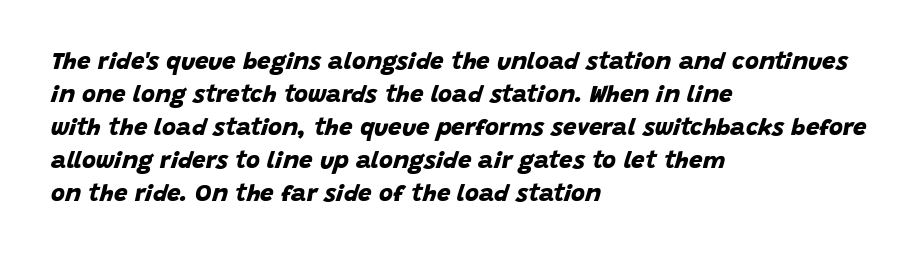
Honestly, the letter spacing is just normal — you wouldn't notice it. Typeset ragged right — the left edge is the straight one. The passage shown is emphatically bold. Lines of text with bare space underneath. The passage shown stacks its lines at a standard gap.
